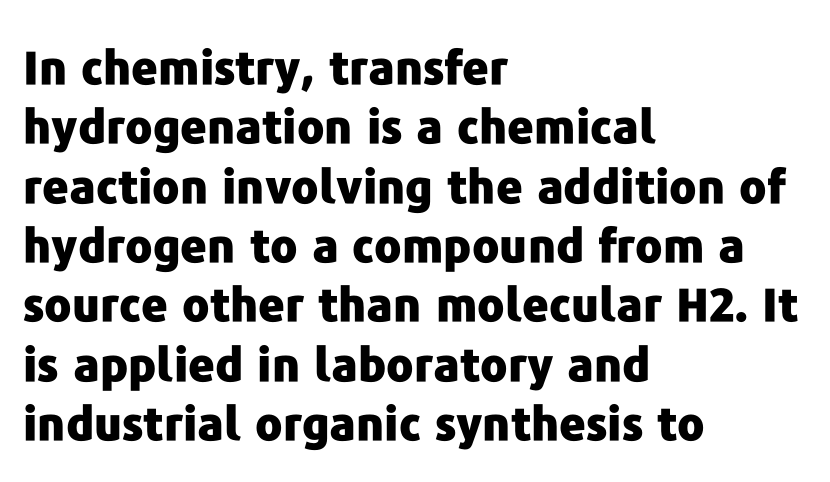
The block of text has a typical density, with ordinary space between rows. Looks like regular typesetting: each glyph gets only the width it needs. I'd describe the lettering as bold — thick and assertive. Posture: upright roman.
